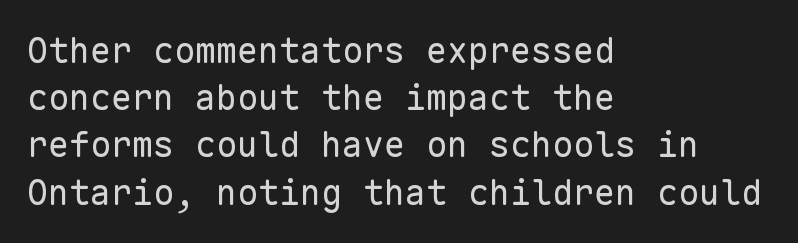
Q: Is the text bold? A: No.
Q: Is the text italic (slanted)? A: No, it is upright.
Q: Is the typeface a serif or a sans-serif typeface? A: Sans-serif.
Q: Is the text underlined? A: No.
Q: How is the paragraph aligned? A: Left-aligned.
Q: Is the spacing between letters normal or unusually wide? A: Normal.
Q: Is the spacing between lines tight, normal or loose? A: Normal.
Q: Width (condensed, normal, or wide)? A: Normal.
Q: Stroke contrast? A: Low.
Q: x-height? A: Medium.
Q: Monospaced? A: Yes.
